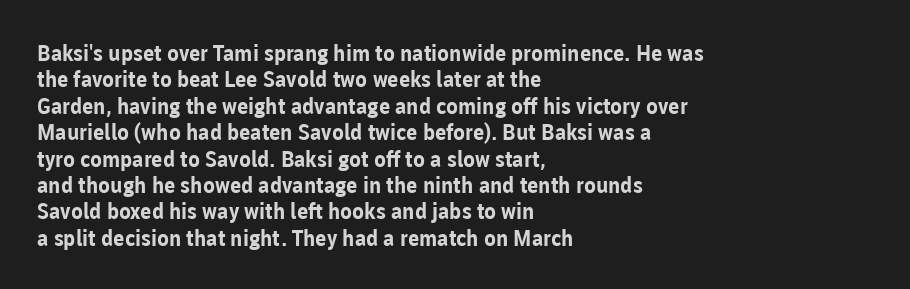
The image shows 22 px bold type, upright; set left-aligned, line spacing 1.2x, normal letter spacing, not underlined.
